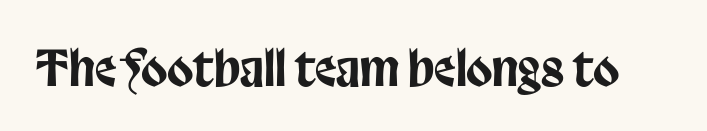
Here the designer chose a conventional face with non-uniform glyph widths. Quick note: not italic, upright. Letterform terminals end flat and unadorned throughout the passage. Has an underline been added? It has not. Honestly, the letter spacing is just normal — you wouldn't notice it.
